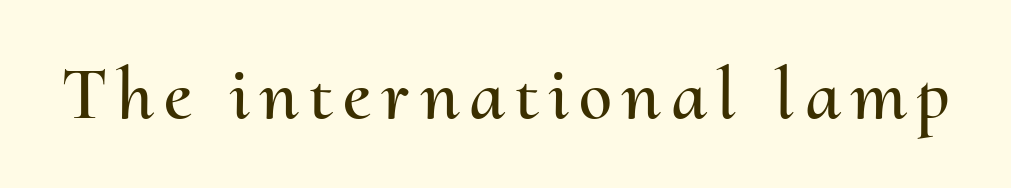
{"italic": "no", "width": "normal", "stroke_contrast": "medium", "x_height": "small", "monospaced": "no", "underline": "no", "glyph_px": 75}
